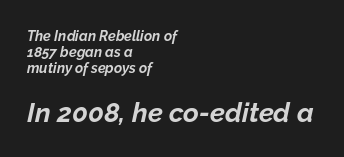
Q: Is the text bold? A: Yes.
Q: Is the text italic (slanted)? A: Yes, it leans right by about 12 degrees.
Q: Is the text underlined? A: No.
Q: How is the paragraph aligned? A: Left-aligned.
Q: Is the spacing between letters normal or unusually wide? A: Normal.
Q: Is the spacing between lines tight, normal or loose? A: Tight.
Q: Which block of text is set in a larger size, the first (top) or the second (bottom)? A: The second (bottom) one.
